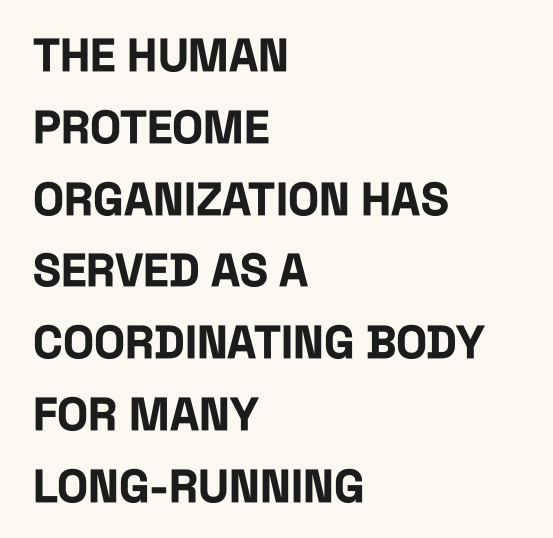
Q: Is the text bold? A: Yes.
Q: Is the text italic (slanted)? A: No, it is upright.
Q: Is the typeface a serif or a sans-serif typeface? A: Sans-serif.
Q: Is the text underlined? A: No.
Q: How is the paragraph aligned? A: Left-aligned.
Q: Is the spacing between letters normal or unusually wide? A: Normal.
Q: Is the spacing between lines tight, normal or loose? A: Normal.
Q: Width (condensed, normal, or wide)? A: Condensed.
Q: Stroke contrast? A: Low.
Q: x-height? A: Large.
Q: Monospaced? A: No.
